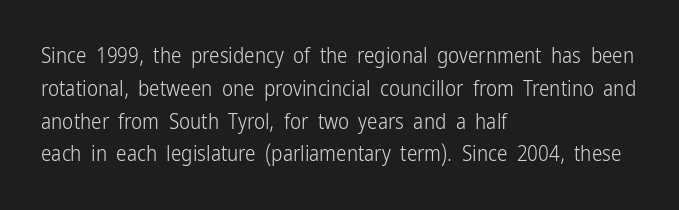
Q: Is the text bold? A: No.
Q: Is the text italic (slanted)? A: No, it is upright.
Q: Is the text underlined? A: No.
Q: How is the paragraph aligned? A: Left-aligned.
Q: Is the spacing between letters normal or unusually wide? A: Normal.
Q: Is the spacing between lines tight, normal or loose? A: Normal.
